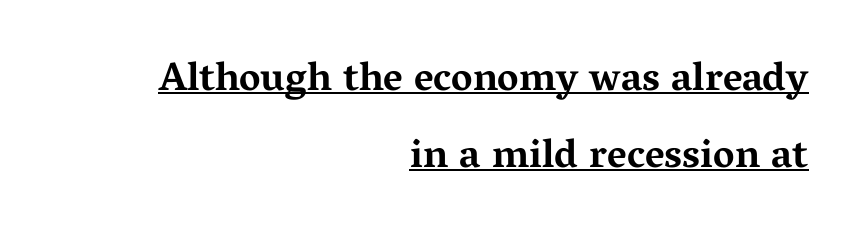
The image shows 40 px bold, wide serif type, upright; set right-aligned, loose line spacing (1.93x), normal letter spacing, underlined; medium stroke contrast and a medium x-height.
